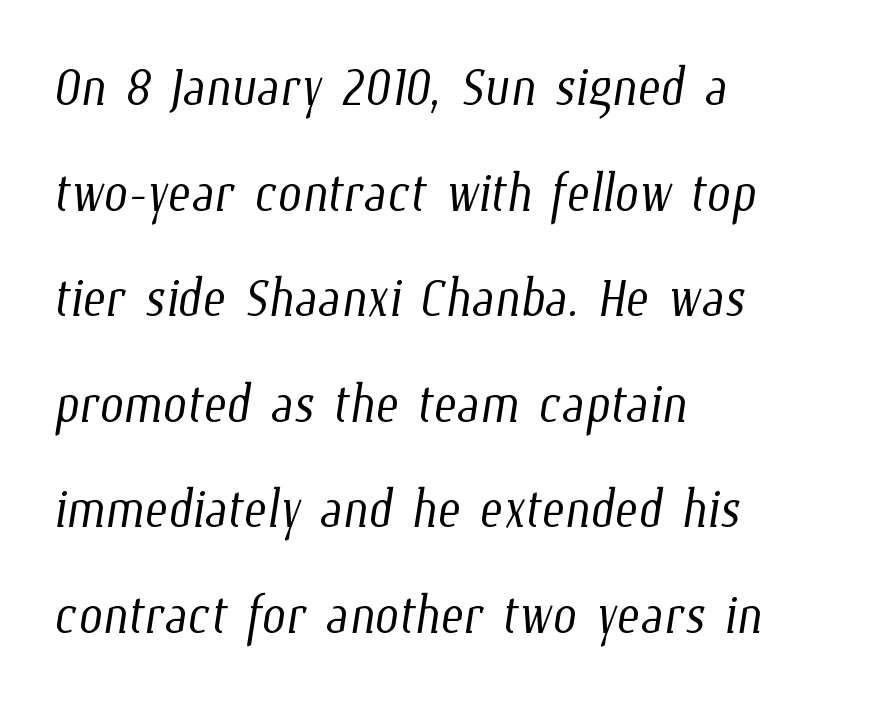
{"bold": "no", "weight": "light", "width": "condensed", "stroke_contrast": "low", "x_height": "medium", "monospaced": "no", "underline": "no", "align": "left", "line_spacing": "normal", "line_spacing_ratio": 1.53, "letter_spacing": "normal", "letter_spacing_em": 0.0, "glyph_px": 69}
